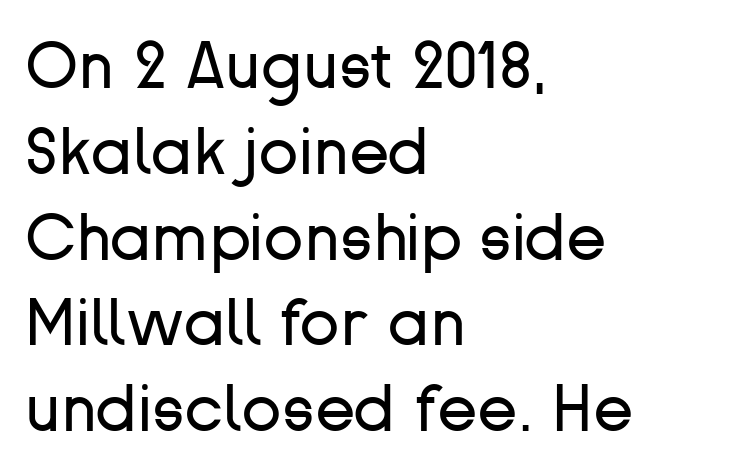
{"serif": "no", "italic": "no", "bold": "no", "weight": "regular", "width": "normal", "stroke_contrast": "low", "x_height": "medium", "monospaced": "no", "underline": "no", "align": "left", "line_spacing": "normal", "line_spacing_ratio": 1.3, "letter_spacing": "normal", "letter_spacing_em": 0.0, "glyph_px": 66}
